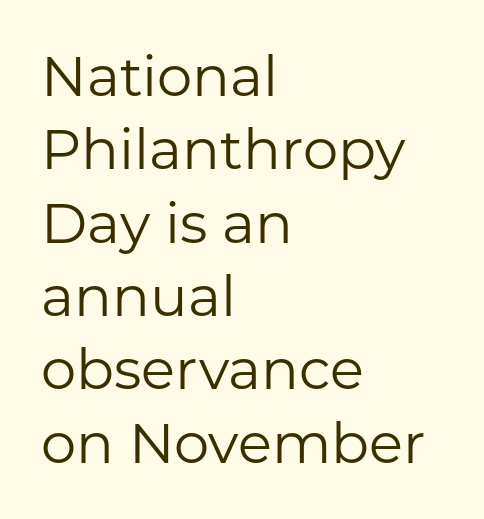
Descenders hang freely into open space. Each letter keeps its own natural width here, so spacing adapts to shape. No letter is thick-stroked: the sample isn't bold. Posture: upright roman.
